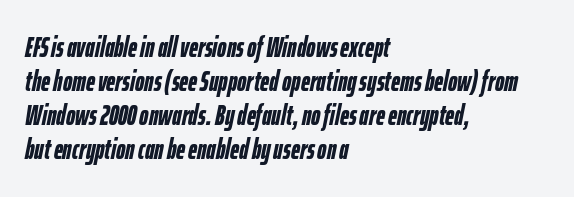
Note the varied advance widths — an 'i' is clearly narrower than an 'm'. Nobody drew a line under any word here. Look at the tracking — it's just the regular setting, nothing added. Yep, that's italic — everything's leaning. Caption: multi-line text, flush left, ragged right. Look at the stroke-to-counter ratio: heavy, a bold.
